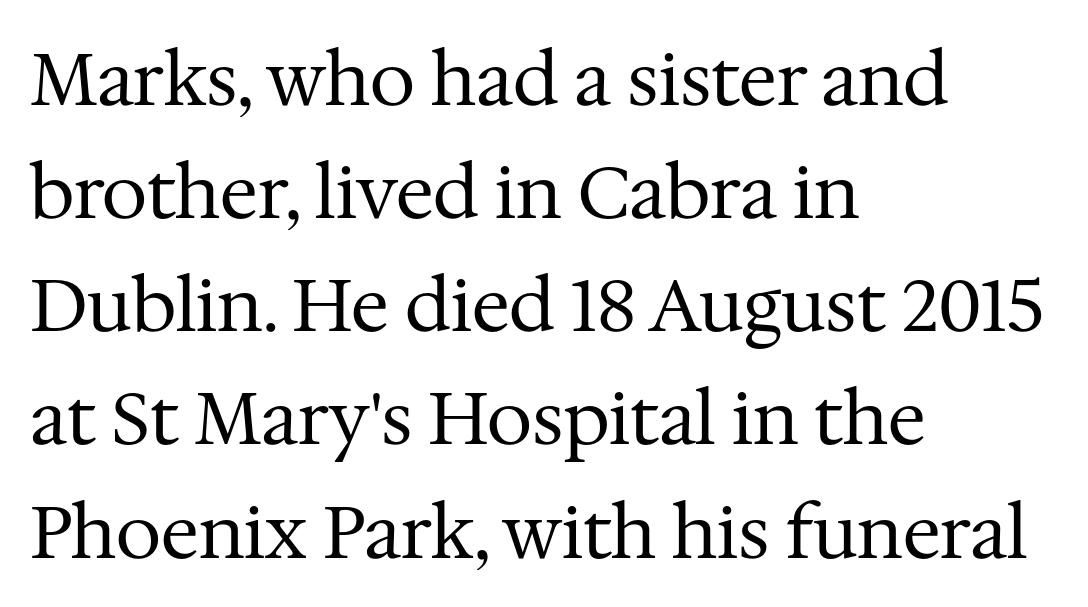
This is roman type, the default non-slanted kind. No letter is thick-stroked: the sample isn't bold. Check where the strokes stop: tiny serifs finish them off. The lines in this sample share a left origin and differ only in where they stop. Horizontal bands of white between lines are of average thickness.
